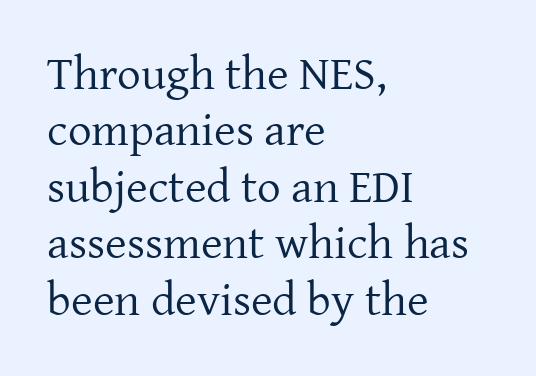
The image shows 47 px regular-weight serif type, upright; set left-aligned, line spacing 1.2x, normal letter spacing, not underlined; low stroke contrast and a medium x-height.
